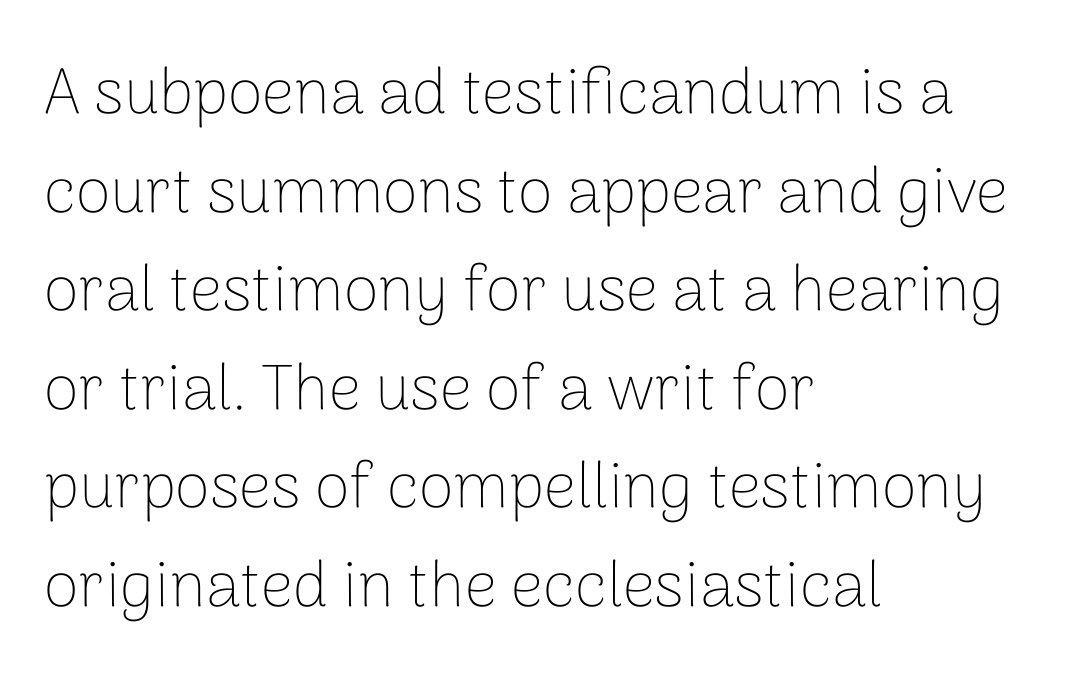
The image shows 64 px thin sans-serif type, upright; set left-aligned, normal line spacing (1.54x), normal letter spacing, not underlined; low stroke contrast and a medium x-height.
